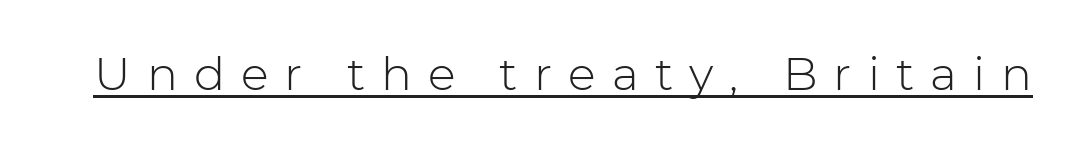
Q: Is the text bold? A: No.
Q: Is the text italic (slanted)? A: No, it is upright.
Q: Is the typeface a serif or a sans-serif typeface? A: Sans-serif.
Q: Is the text underlined? A: Yes.
Q: Is the spacing between letters normal or unusually wide? A: Unusually wide.
Q: Width (condensed, normal, or wide)? A: Normal.
Q: Stroke contrast? A: Low.
Q: x-height? A: Medium.
Q: Monospaced? A: No.
